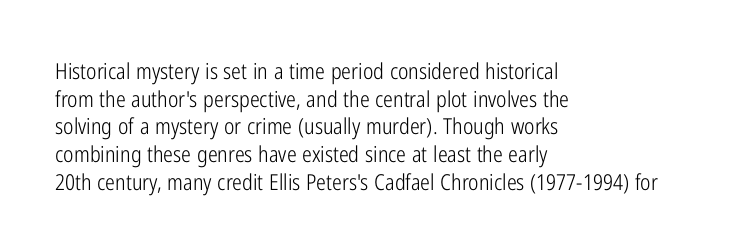
The image shows 22 px text type, upright; set left-aligned, normal line spacing (1.26x), normal letter spacing, not underlined.
